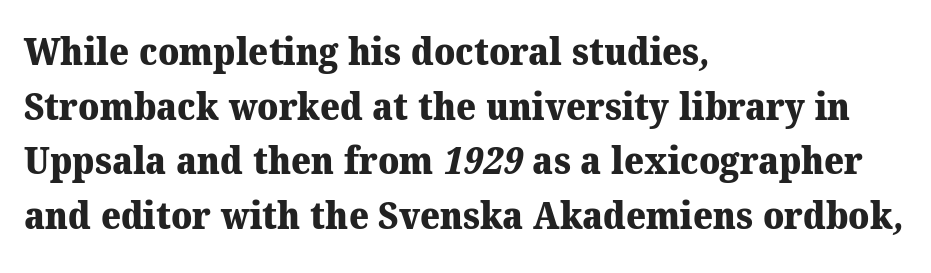
Spacing verdict: proportional, widths tailored to each character. The lines are quadded left. You'd pick this weight for a headline — it's a proper bold. A normal amount of white space separates one row of letters from the next. Bare-footed words on every line. I'd call this a serif setting — the letters wear small feet.
